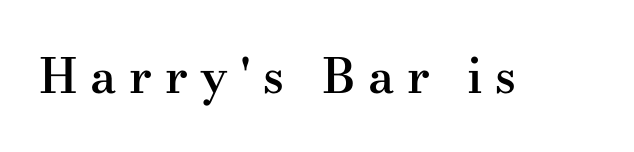
The image shows 48 px semibold, wide serif type, upright; set unusually wide letter spacing (+0.26 em), not underlined; medium stroke contrast and a small x-height.
